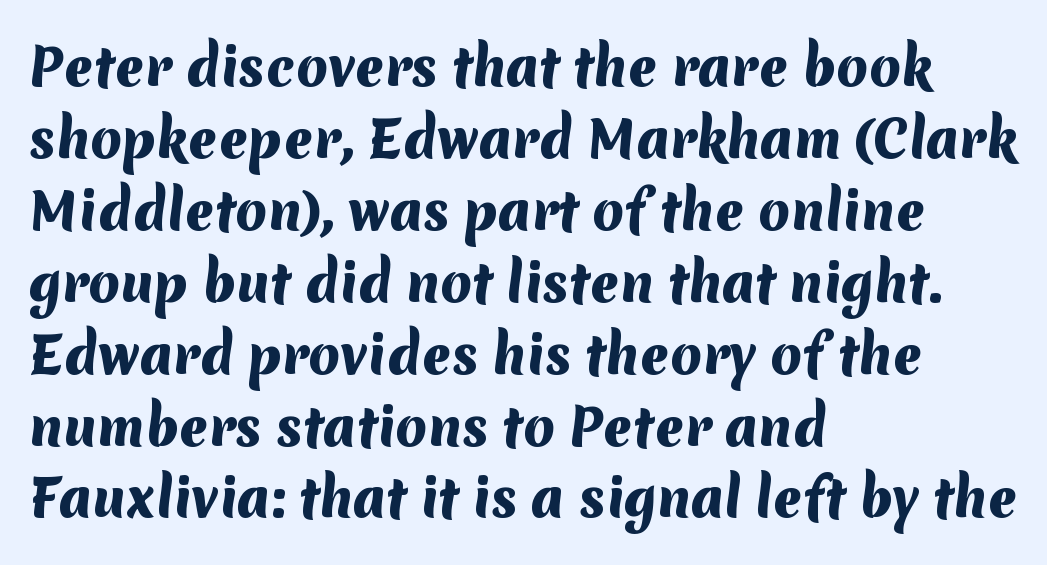
{"serif": "no", "bold": "yes", "weight": "heavy", "width": "normal", "stroke_contrast": "medium", "x_height": "medium", "monospaced": "no", "underline": "no", "align": "left", "line_spacing": "normal", "line_spacing_ratio": 1.41, "letter_spacing": "normal", "letter_spacing_em": 0.0, "glyph_px": 51}
